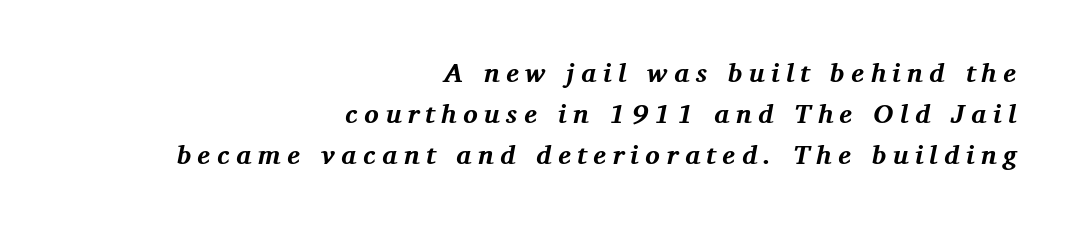
The image shows 27 px bold type, italic (leaning right); set right-aligned, normal line spacing (1.52x), unusually wide letter spacing (+0.24 em), not underlined.
